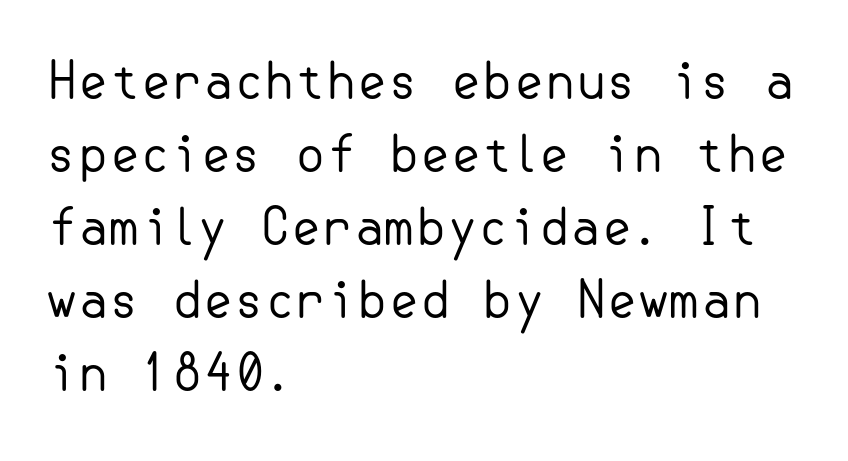
This block has exactly the height ordinary leading produces. The type family on display is of the sans-serif kind. Line beginnings align vertically; line endings do not. Is this a heavy cut? Hardly; it is regular or lighter.
